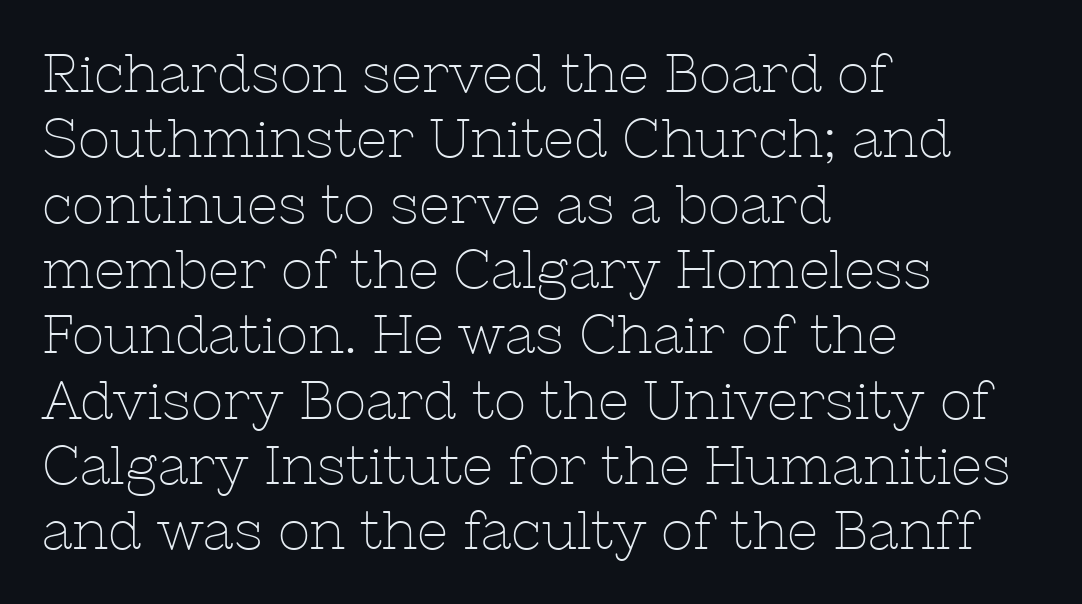
Q: Is the text bold? A: No.
Q: Is the text italic (slanted)? A: No, it is upright.
Q: Is the typeface a serif or a sans-serif typeface? A: Serif.
Q: Is the text underlined? A: No.
Q: How is the paragraph aligned? A: Left-aligned.
Q: Is the spacing between letters normal or unusually wide? A: Normal.
Q: Width (condensed, normal, or wide)? A: Normal.
Q: Stroke contrast? A: Low.
Q: x-height? A: Medium.
Q: Monospaced? A: No.
